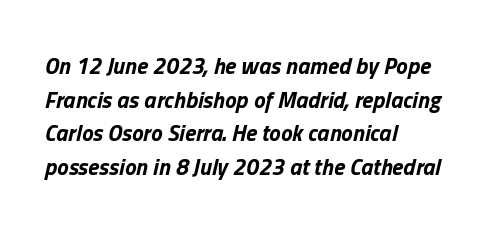
Nobody touched the tracking dial on this one. Slant detected: the letters are inclined. A student would call this left alignment; a typographer would say flush left, rag right. The rendering uses a moderate line-height, typical for paragraphs.
